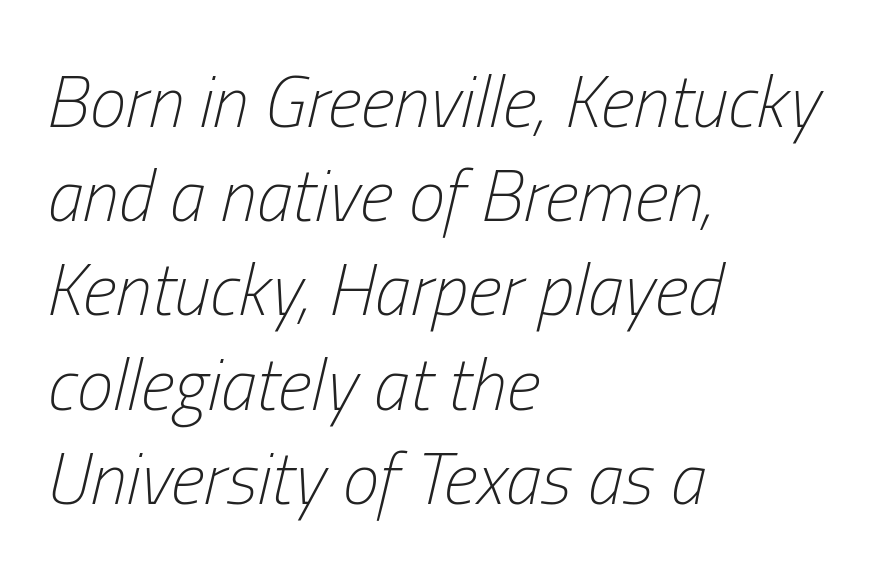
The image shows 73 px light, condensed type, italic (leaning right); set left-aligned, normal line spacing (1.29x), normal letter spacing, not underlined; low stroke contrast and a medium x-height.
